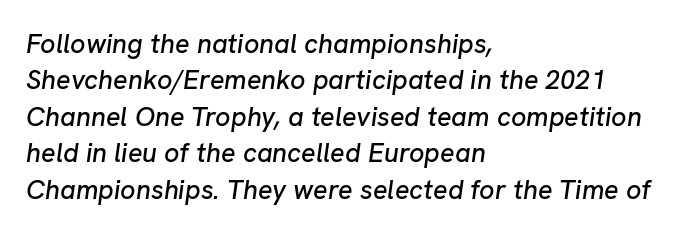
The image shows 27 px text type, italic (leaning right); set left-aligned, normal line spacing (1.35x), normal letter spacing, not underlined.
